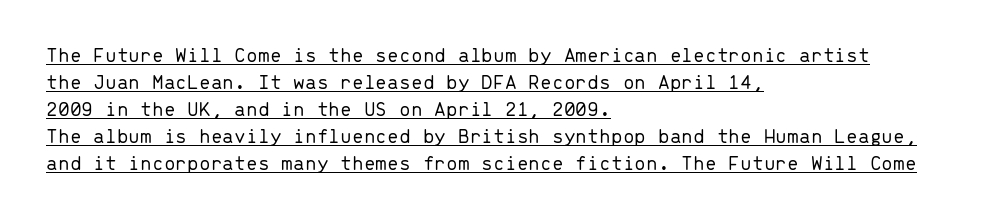
The image shows 21 px text type, upright; set left-aligned, normal line spacing (1.28x), normal letter spacing, underlined.
